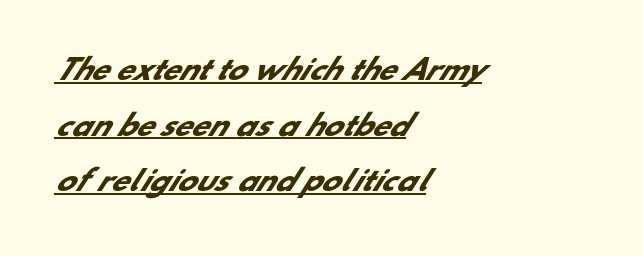
The image shows 28 px heavy sans-serif type; set left-aligned, loose line spacing (1.99x), normal letter spacing, underlined; low stroke contrast and a small x-height.
